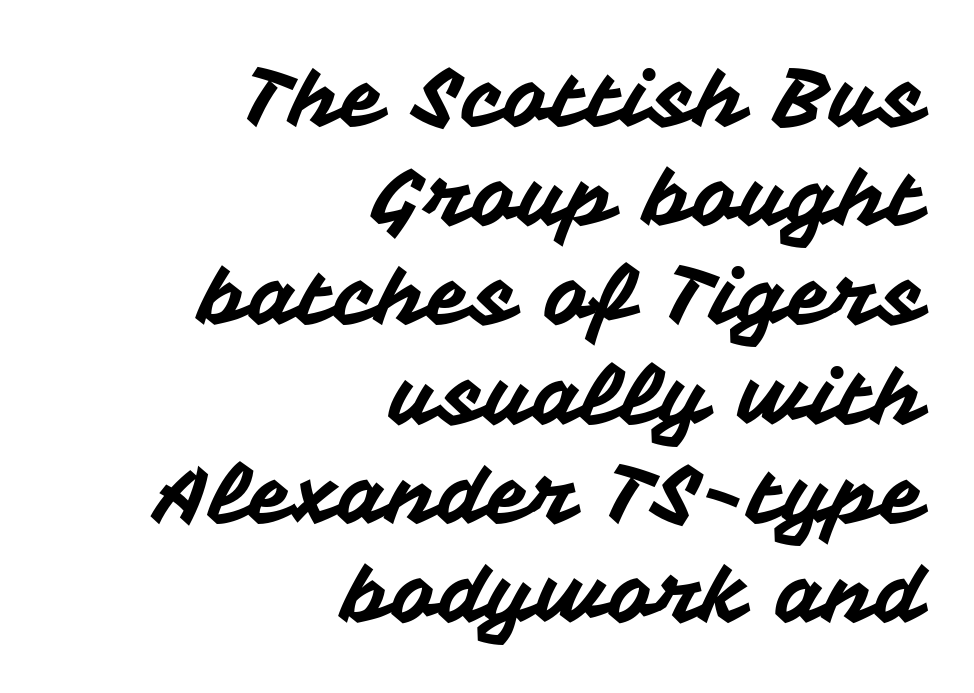
Tracking here is standard; glyphs follow each other at the usual distance. The passage shown is not underscored anywhere. Note the varied advance widths — an 'i' is clearly narrower than an 'm'.
